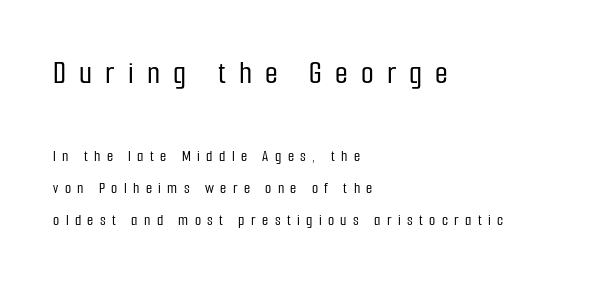
The rendering shrinks the type as you move from the upper chunk to the lower. Note the varied advance widths — an 'i' is clearly narrower than an 'm'. Serifs: no, the terminals of the letterforms are clean. The space beneath each line is pristine and unruled. Caption: expanded tracking, letters set apart. You can tell it's not italic because the verticals are truly vertical.
